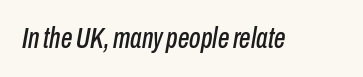
Q: Is the text italic (slanted)? A: Yes, it leans right by about 10 degrees.
Q: Is the text underlined? A: No.
Q: Is the spacing between letters normal or unusually wide? A: Normal.
Q: Width (condensed, normal, or wide)? A: Condensed.
Q: Stroke contrast? A: Low.
Q: x-height? A: Medium.
Q: Monospaced? A: No.
